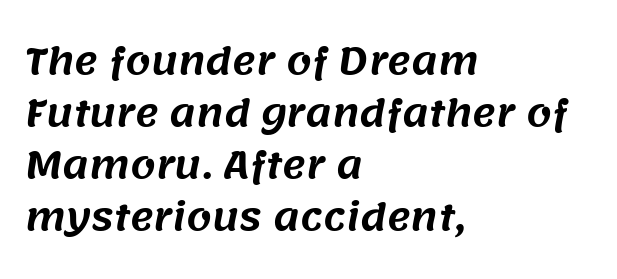
{"serif": "no", "width": "normal", "stroke_contrast": "medium", "x_height": "large", "monospaced": "no", "underline": "no", "align": "left", "line_spacing": "normal", "line_spacing_ratio": 1.44, "letter_spacing": "normal", "letter_spacing_em": 0.0, "glyph_px": 36}
